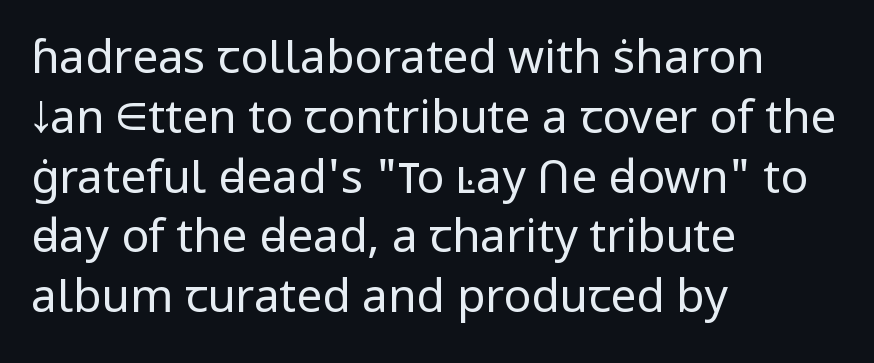
The image shows 46 px regular-weight sans-serif type, upright; set left-aligned, normal line spacing (1.3x), normal letter spacing, not underlined; low stroke contrast and a medium x-height.
